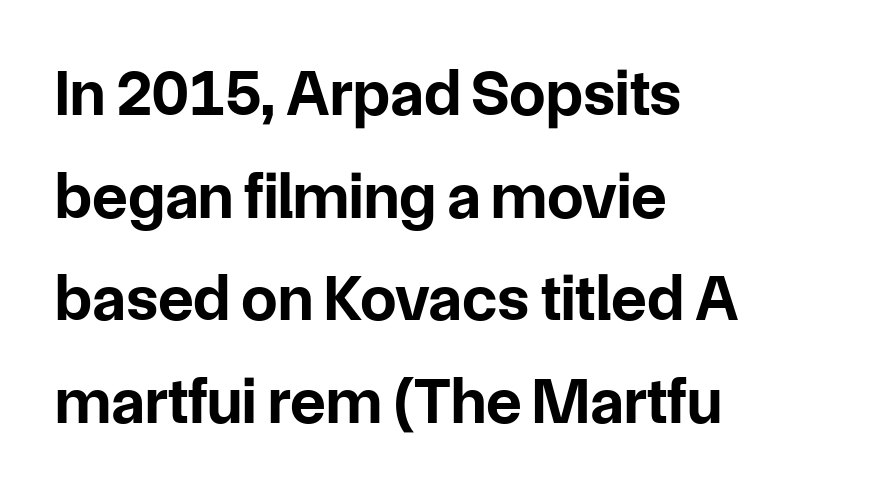
{"serif": "no", "italic": "no", "bold": "yes", "weight": "bold", "width": "normal", "stroke_contrast": "low", "x_height": "medium", "monospaced": "no", "underline": "no", "align": "left", "line_spacing": "normal", "line_spacing_ratio": 1.58, "letter_spacing": "normal", "letter_spacing_em": 0.0, "glyph_px": 65}
